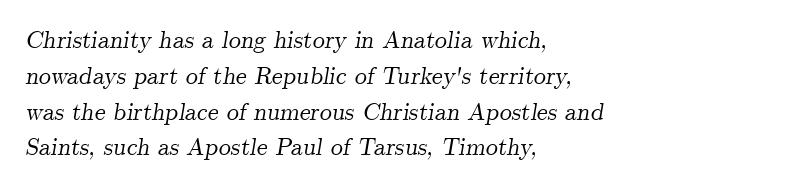
A clean baseline with only descenders dipping below it. Line beginnings align vertically; line endings do not. Vertical spacing — default. Nobody touched the tracking dial on this one. In terms of posture, this sample is oblique.
